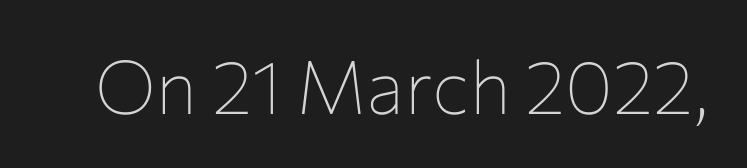
The axis of the letterforms is exactly vertical. The passage shown is not bold in any degree. A bare baseline throughout the passage. Stroke terminals: plain, sans-serif. Varying glyph widths throughout — classic text-font behaviour. Tracking here is standard; glyphs follow each other at the usual distance.
